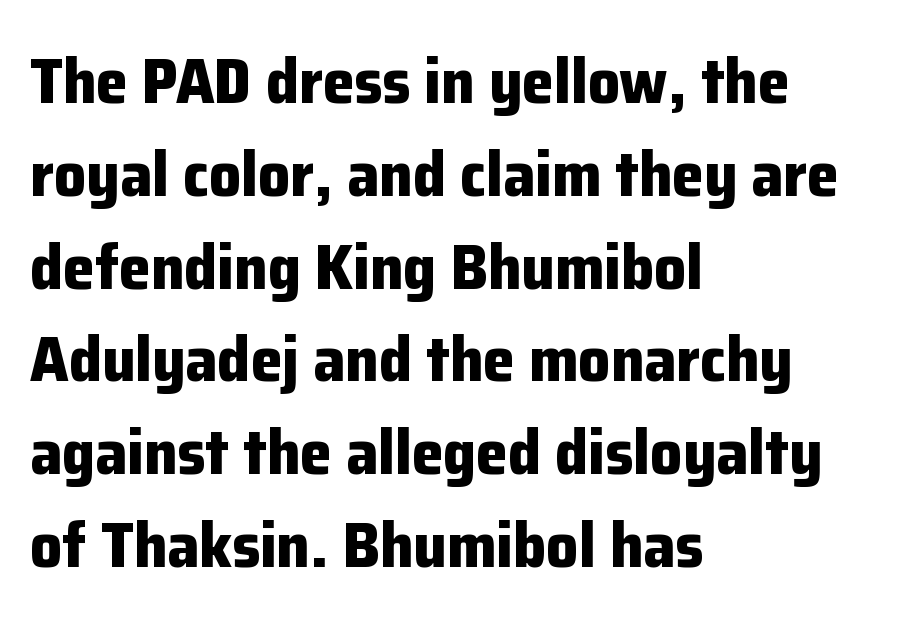
The image shows 64 px bold sans-serif type, upright; set left-aligned, normal line spacing (1.45x), normal letter spacing, not underlined; low stroke contrast and a medium x-height.
